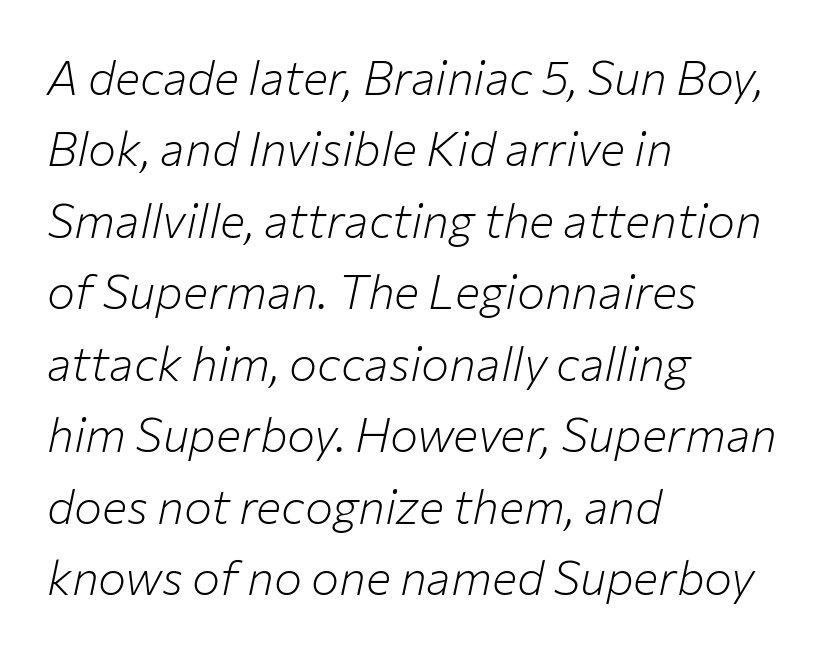
{"italic": "yes", "lean": "right", "slant_degrees": 12, "bold": "no", "weight": "light", "width": "normal", "stroke_contrast": "low", "x_height": "medium", "monospaced": "no", "underline": "no", "align": "left", "line_spacing": "normal", "line_spacing_ratio": 1.52, "letter_spacing": "normal", "letter_spacing_em": 0.0, "glyph_px": 47}
